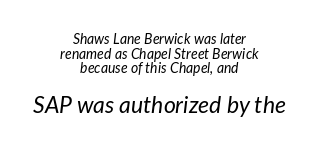
Q: Is the text bold? A: No.
Q: Is the text italic (slanted)? A: Yes, it leans right by about 7 degrees.
Q: Is the text underlined? A: No.
Q: How is the paragraph aligned? A: Centered.
Q: Is the spacing between letters normal or unusually wide? A: Normal.
Q: Is the spacing between lines tight, normal or loose? A: Tight.
Q: Which block of text is set in a larger size, the first (top) or the second (bottom)? A: The second (bottom) one.
